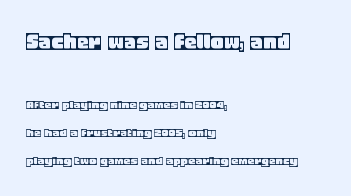
The image shows 25 px text type, upright; set left-aligned, loose line spacing (2.0x), normal letter spacing, not underlined; the first (top) block is 1.79x larger.
